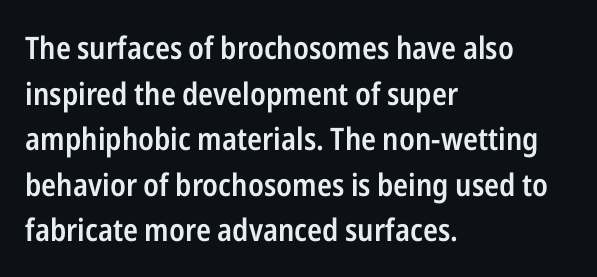
The image shows 31 px semibold, condensed sans-serif type, upright; set left-aligned, normal line spacing (1.47x), normal letter spacing, not underlined; low stroke contrast and a medium x-height.
